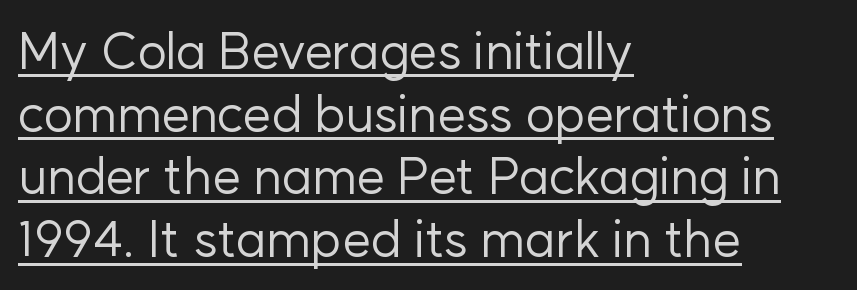
{"serif": "no", "italic": "no", "bold": "no", "weight": "regular", "width": "normal", "stroke_contrast": "low", "x_height": "medium", "monospaced": "no", "underline": "yes", "align": "left", "line_spacing_ratio": 1.23, "letter_spacing": "normal", "letter_spacing_em": 0.0, "glyph_px": 51}
